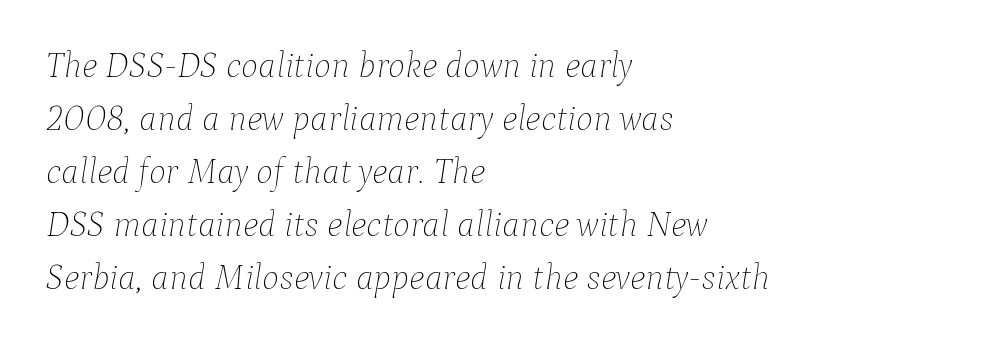
The image shows 36 px thin type, italic (leaning right); set left-aligned, normal line spacing (1.47x), normal letter spacing, not underlined; low stroke contrast and a medium x-height.
